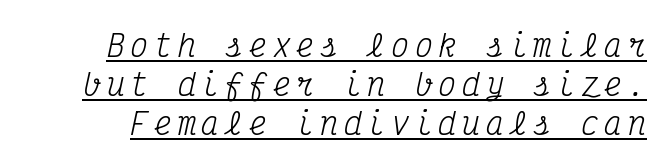
Quick note: italic. What kind of face is this? One with serifs. Interline gaps are of average width in this sample. Caption: face not bold, strokes unweighted. The passage shown is typed in a monospace face where columns stay perfectly aligned.
